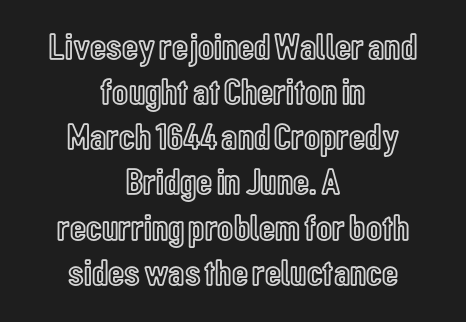
Ordinary non-slanted type is in use. These lines are centered, leaving both edges ragged. This sample has the flowing, uneven cadence of proportional lettering. Nobody drew a line under any word here.
